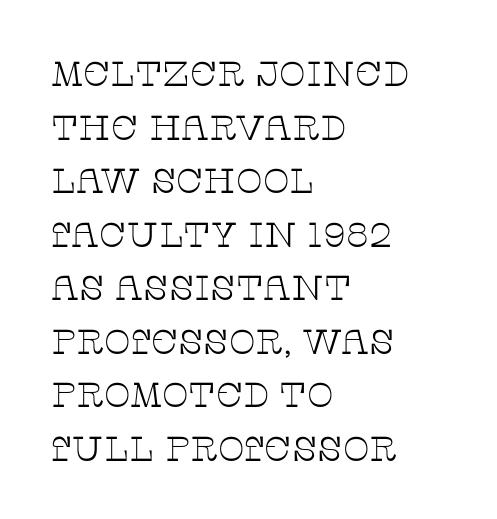
If you drew a line through each stem, it would be perfectly vertical. The lines are quadded left. Does the type have serifs? Yes, each stem ends in a small foot. Spacing between characters is what you'd get straight out of the box. Think of a printed novel: that variable character pitch is what you see here. Think standard paragraph weight, or any step lighter than that.
